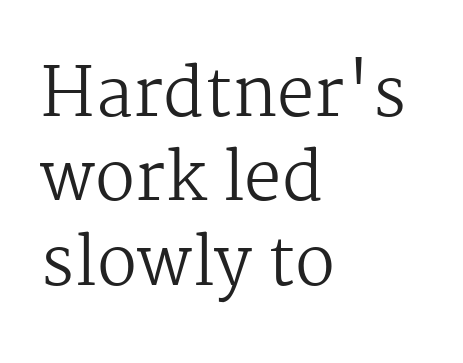
The image shows 67 px regular-weight serif type, upright; set left-aligned, normal line spacing (1.26x), normal letter spacing, not underlined; medium stroke contrast and a medium x-height.
